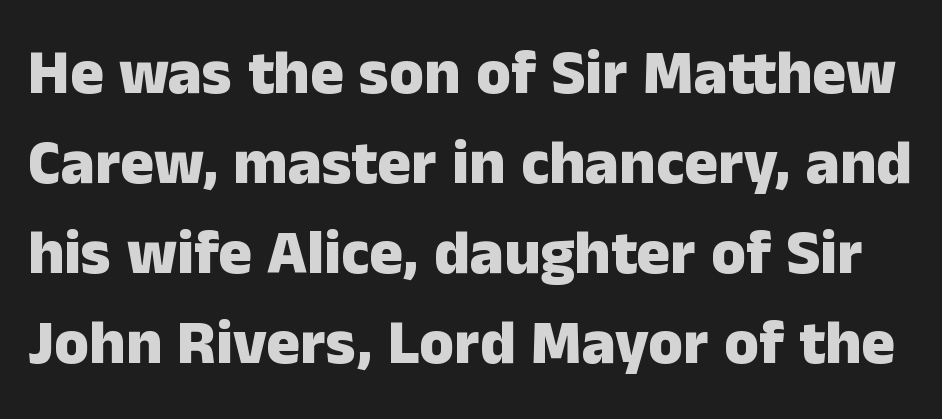
Q: Is the text bold? A: Yes.
Q: Is the text italic (slanted)? A: No, it is upright.
Q: Is the typeface a serif or a sans-serif typeface? A: Sans-serif.
Q: Is the text underlined? A: No.
Q: Is the spacing between letters normal or unusually wide? A: Normal.
Q: Is the spacing between lines tight, normal or loose? A: Normal.
Q: Width (condensed, normal, or wide)? A: Normal.
Q: Stroke contrast? A: Low.
Q: x-height? A: Medium.
Q: Monospaced? A: No.
